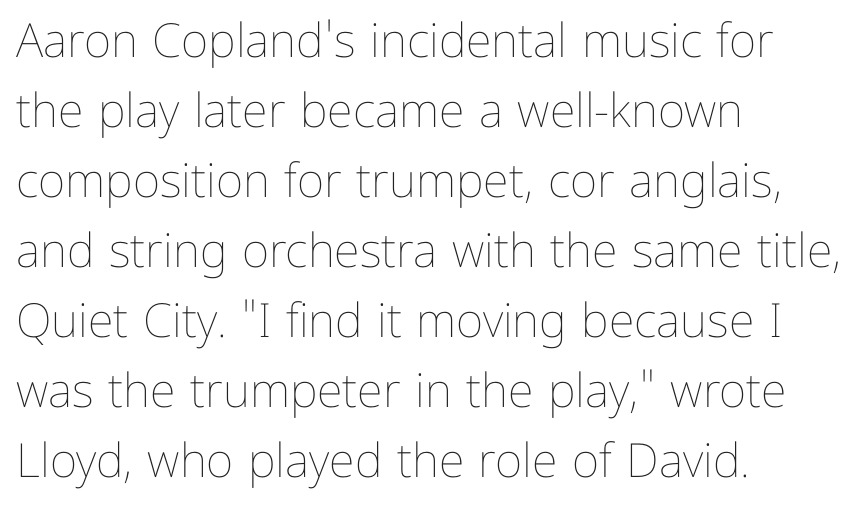
{"italic": "no", "bold": "no", "weight": "thin", "width": "normal", "stroke_contrast": "low", "x_height": "medium", "monospaced": "no", "underline": "no", "align": "left", "line_spacing": "normal", "line_spacing_ratio": 1.49, "letter_spacing": "normal", "letter_spacing_em": 0.0, "glyph_px": 47}
